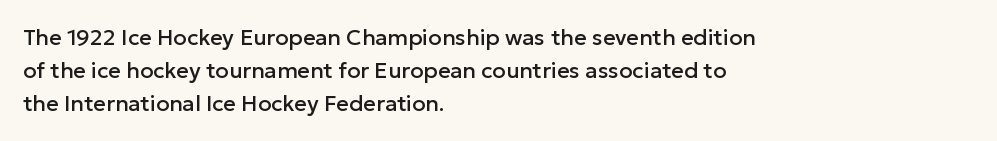
The specimen omits any rule beneath the text block's lines. Is the letter spacing exaggerated? No — it looks like the ordinary default. The typography opts for an upright posture over an oblique one. The rag falls on the right side of this text block. Baseline-to-baseline distance is the conventional proportion of letter height.
